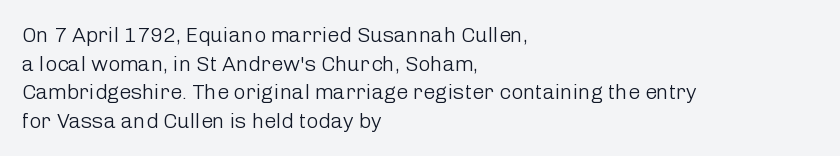
{"italic": "no", "bold": "no", "underline": "no", "align": "left", "line_spacing": "normal", "line_spacing_ratio": 1.36, "letter_spacing": "normal", "letter_spacing_em": 0.0, "glyph_px": 21}
